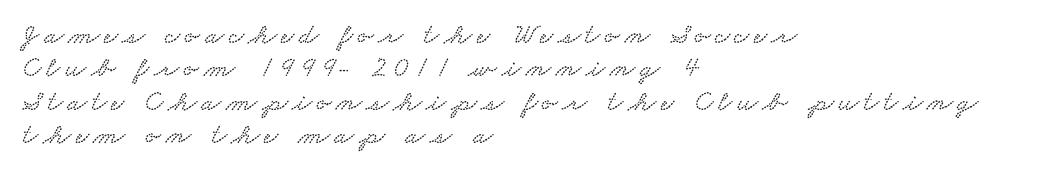
The face used here is seriffed, in the tradition of book romans. Reading down the column, the eye jumps only a short way to each next line. Beneath every word, the page is bare. The text block is weighted toward the left margin, trailing off unevenly rightward. A typesetter would call this proportional, since set widths differ per character.
